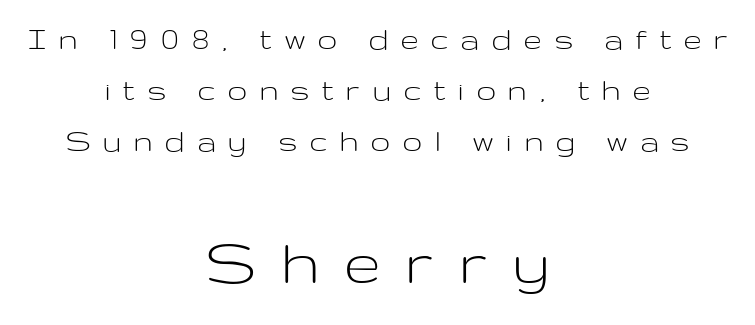
The letters in the lower block stand taller than those in the block above. Evenly set lines give the paragraph a standard silhouette. The font family rendered here belongs to the sans-serif group. Italic: no, the glyphs are upright roman. Each line is balanced around a shared central axis. No extra ink here — the face is not bold.
